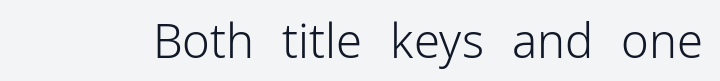
The image shows 47 px light sans-serif type, upright; set normal letter spacing, not underlined; low stroke contrast and a medium x-height.
